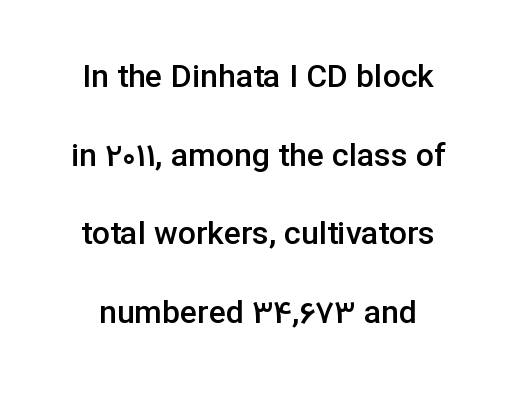
{"serif": "no", "italic": "no", "bold": "semi", "weight": "semibold", "width": "normal", "stroke_contrast": "low", "x_height": "medium", "monospaced": "no", "underline": "no", "line_spacing": "loose", "line_spacing_ratio": 2.46, "letter_spacing": "normal", "letter_spacing_em": 0.0, "glyph_px": 32}
